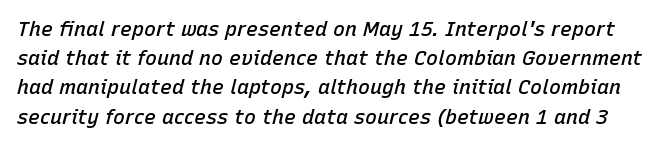
Between one letter and the next there's only the usual sliver of space. The foot of each line stays bare and open. The lettering tilts uniformly, giving the passage an italic look. This is the in-between weight designers call semibold or demi. Students, observe: this is what conventionally led text looks like.
